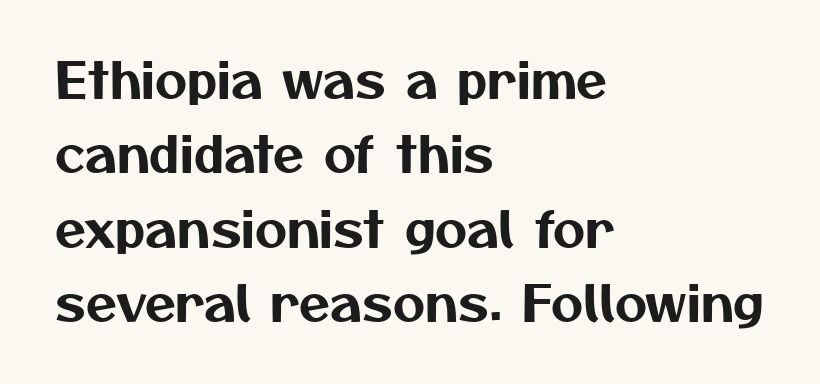
{"serif": "no", "width": "normal", "stroke_contrast": "medium", "x_height": "medium", "monospaced": "no", "underline": "no", "align": "left", "line_spacing": "normal", "line_spacing_ratio": 1.49, "letter_spacing": "normal", "letter_spacing_em": 0.0, "glyph_px": 50}
